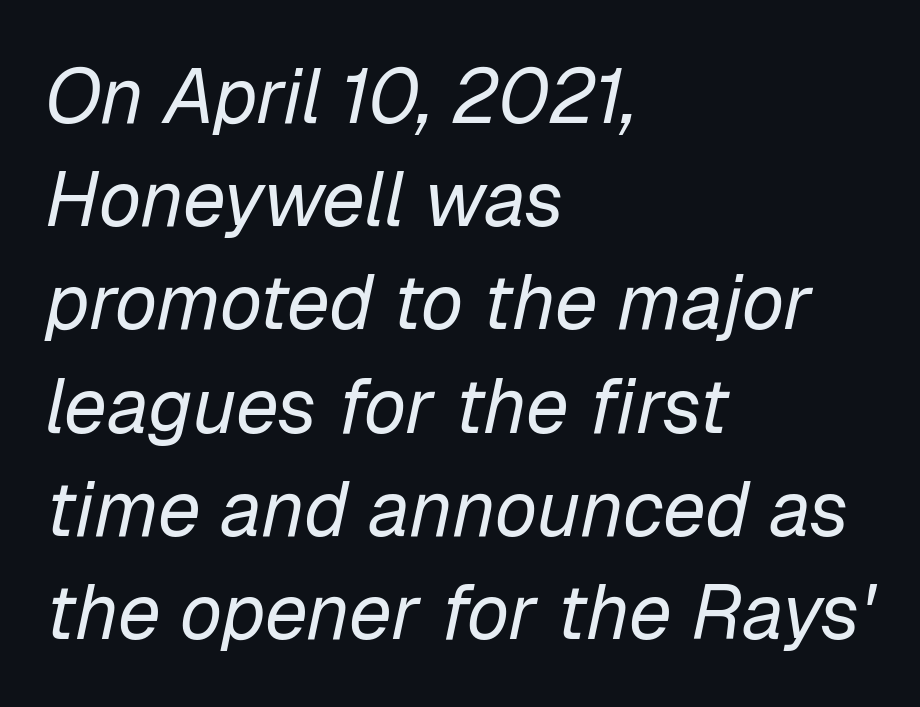
Q: Is the text bold? A: No.
Q: Is the text italic (slanted)? A: Yes, it leans right by about 12 degrees.
Q: Is the text underlined? A: No.
Q: How is the paragraph aligned? A: Left-aligned.
Q: Is the spacing between letters normal or unusually wide? A: Normal.
Q: Is the spacing between lines tight, normal or loose? A: Normal.
Q: Width (condensed, normal, or wide)? A: Normal.
Q: Stroke contrast? A: Low.
Q: x-height? A: Medium.
Q: Monospaced? A: No.
